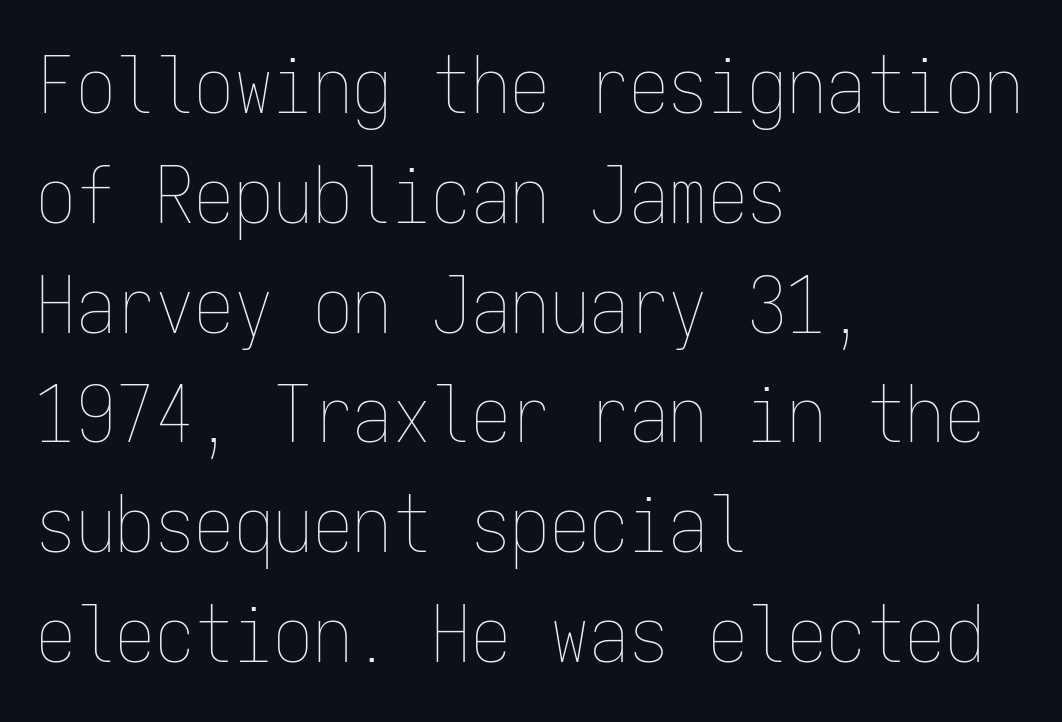
The image shows 79 px thin, condensed type, upright, monospaced; set left-aligned, normal line spacing (1.39x), normal letter spacing, not underlined; low stroke contrast and a medium x-height.
